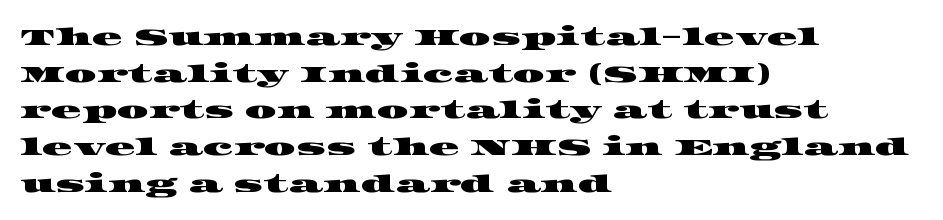
Q: Is the text underlined? A: No.
Q: How is the paragraph aligned? A: Left-aligned.
Q: Is the spacing between letters normal or unusually wide? A: Normal.
Q: Is the spacing between lines tight, normal or loose? A: Normal.
